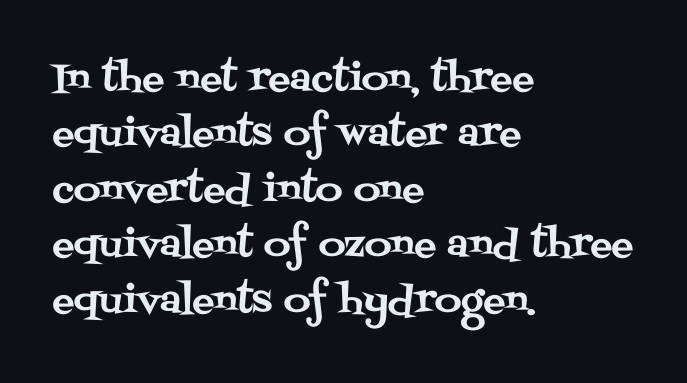
Character widths vary here, with narrow letters taking less room than wide ones. The letters stand straight up with perfectly vertical stems. Teacher's note: observe the even left margin — that is flush-left alignment. Unmarked baselines from the first word to the last. Compared with typical paragraphs, the rows here are spaced about the same. Words appear dense and cohesive because spacing is normal.
